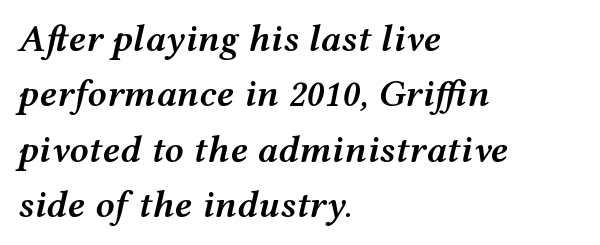
The image shows 38 px semibold, wide type, italic (leaning right); set left-aligned, normal line spacing (1.46x), normal letter spacing, not underlined; medium stroke contrast and a medium x-height.
